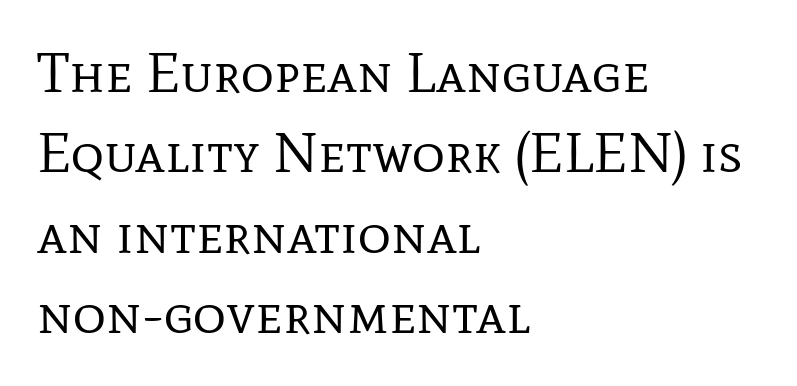
The setting favours the left margin, as ordinary paragraphs usually do. Successive baselines arrive at the customary interval. A typesetter would mark this as roman, not italic. Words float on clear page, feet unadorned. Vertical stems look standard width or narrower in stroke. Tracking here is standard; glyphs follow each other at the usual distance.
